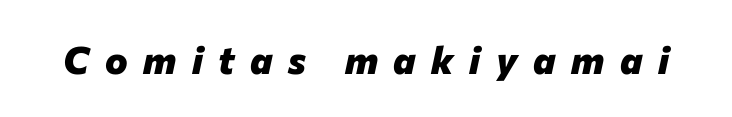
Q: Is the text bold? A: Yes.
Q: Is the text italic (slanted)? A: Yes, it leans right by about 12 degrees.
Q: Is the text underlined? A: No.
Q: Is the spacing between letters normal or unusually wide? A: Unusually wide.
Q: Width (condensed, normal, or wide)? A: Normal.
Q: Stroke contrast? A: Low.
Q: x-height? A: Medium.
Q: Monospaced? A: No.
